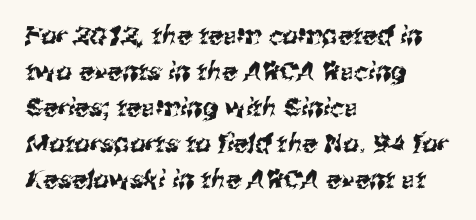
The image shows 25 px text type; set left-aligned, normal line spacing (1.44x), normal letter spacing, not underlined.
